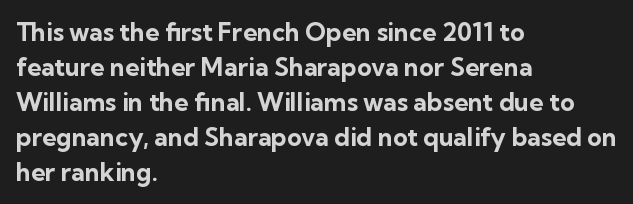
{"italic": "no", "bold": "yes", "underline": "no", "align": "left", "line_spacing": "normal", "line_spacing_ratio": 1.4, "letter_spacing": "normal", "letter_spacing_em": 0.0, "glyph_px": 25}
